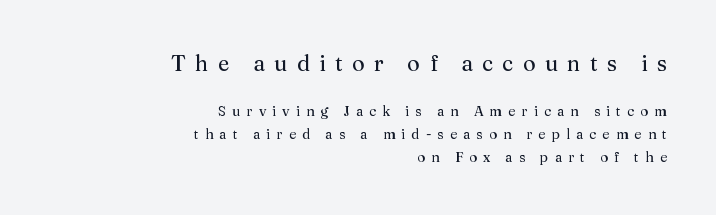
The image shows 22 px text type, upright; set right-aligned, normal line spacing (1.62x), unusually wide letter spacing (+0.43 em), not underlined; the first (top) block is 1.57x larger.
